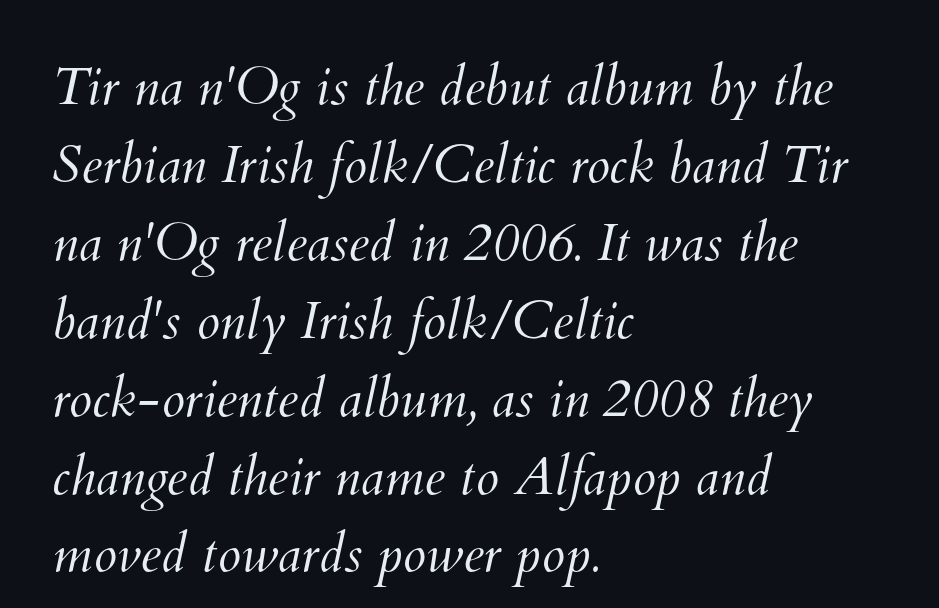
Q: Is the text bold? A: No.
Q: Is the text underlined? A: No.
Q: How is the paragraph aligned? A: Left-aligned.
Q: Is the spacing between letters normal or unusually wide? A: Normal.
Q: Is the spacing between lines tight, normal or loose? A: Normal.
Q: Width (condensed, normal, or wide)? A: Normal.
Q: Stroke contrast? A: Medium.
Q: x-height? A: Small.
Q: Monospaced? A: No.
